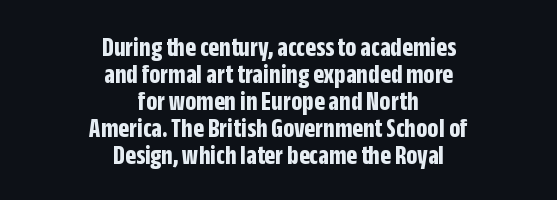
Compared with a flush-left layout, this one balances lines on the center instead. Here the glyphs are tracked normally, forming tight word shapes. The leading is snug, giving the passage a crowded texture. The baseline area is clear.
